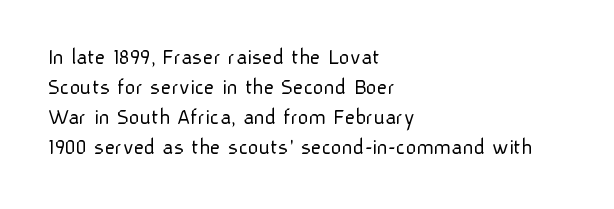
Q: Is the text bold? A: No.
Q: Is the text italic (slanted)? A: No, it is upright.
Q: Is the text underlined? A: No.
Q: How is the paragraph aligned? A: Left-aligned.
Q: Is the spacing between letters normal or unusually wide? A: Normal.
Q: Is the spacing between lines tight, normal or loose? A: Normal.
